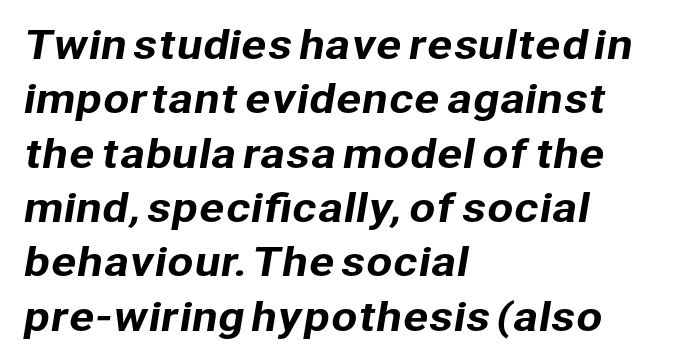
The image shows 38 px sans-serif type; set left-aligned, normal line spacing (1.43x), normal letter spacing, not underlined; low stroke contrast and a medium x-height.
